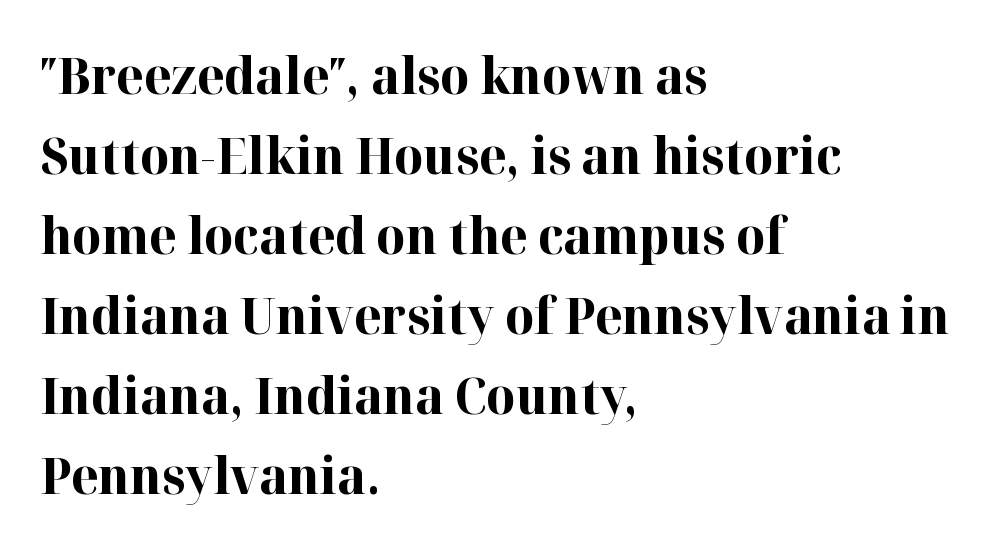
{"serif": "yes", "italic": "no", "bold": "yes", "weight": "bold", "width": "normal", "stroke_contrast": "high", "x_height": "medium", "monospaced": "no", "underline": "no", "align": "left", "line_spacing": "normal", "line_spacing_ratio": 1.6, "letter_spacing": "normal", "letter_spacing_em": 0.0, "glyph_px": 50}
